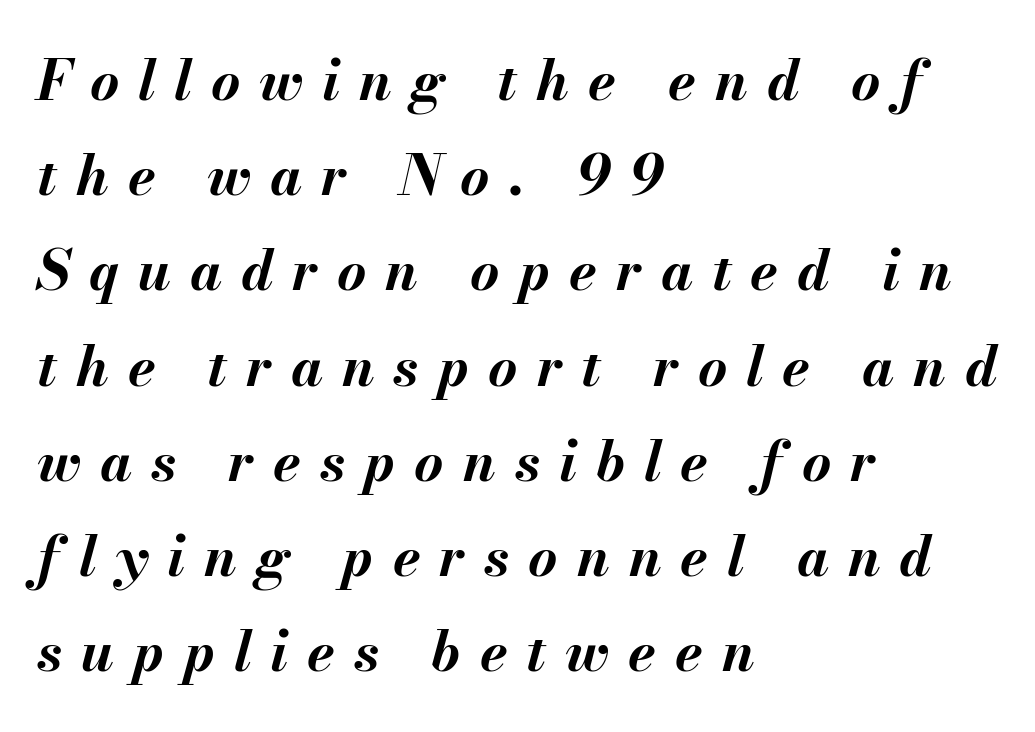
The rendering applies a slant to the glyphs. The face used here is proportionally spaced, like ordinary book or web type. Quick note: underline off. The line texture is sparse and dotted thanks to wide tracking.
